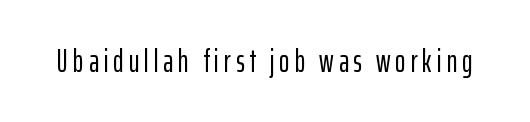
Q: Is the text italic (slanted)? A: No, it is upright.
Q: Is the typeface a serif or a sans-serif typeface? A: Sans-serif.
Q: Is the text underlined? A: No.
Q: Width (condensed, normal, or wide)? A: Condensed.
Q: Stroke contrast? A: Low.
Q: x-height? A: Medium.
Q: Monospaced? A: No.
